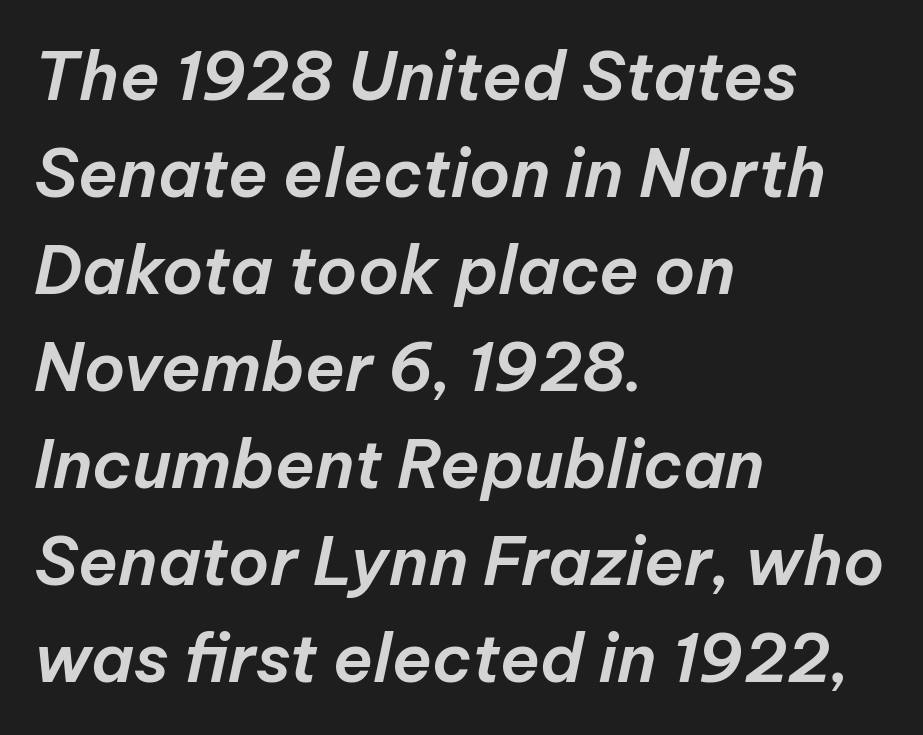
Q: Is the text italic (slanted)? A: Yes, it leans right by about 12 degrees.
Q: Is the text underlined? A: No.
Q: How is the paragraph aligned? A: Left-aligned.
Q: Is the spacing between letters normal or unusually wide? A: Normal.
Q: Is the spacing between lines tight, normal or loose? A: Normal.
Q: Width (condensed, normal, or wide)? A: Normal.
Q: Stroke contrast? A: Low.
Q: x-height? A: Medium.
Q: Monospaced? A: No.
